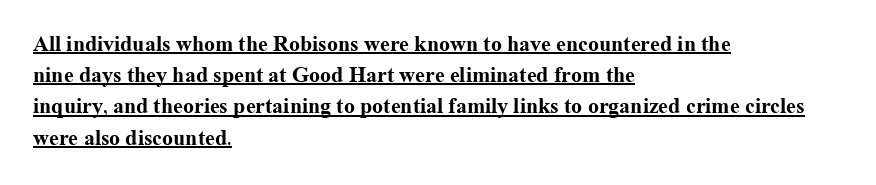
{"italic": "no", "bold": "yes", "underline": "yes", "align": "left", "line_spacing": "normal", "line_spacing_ratio": 1.42, "letter_spacing": "normal", "letter_spacing_em": 0.0, "glyph_px": 22}
